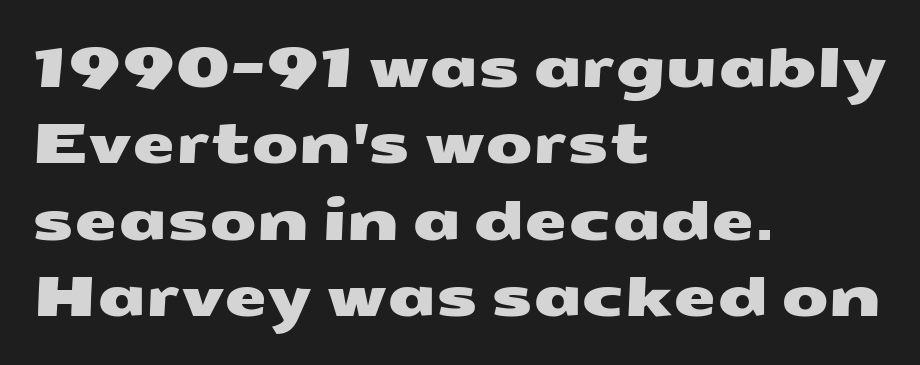
The image shows 55 px wide sans-serif type; set left-aligned, normal line spacing (1.39x), normal letter spacing, not underlined; medium stroke contrast and a medium x-height.
